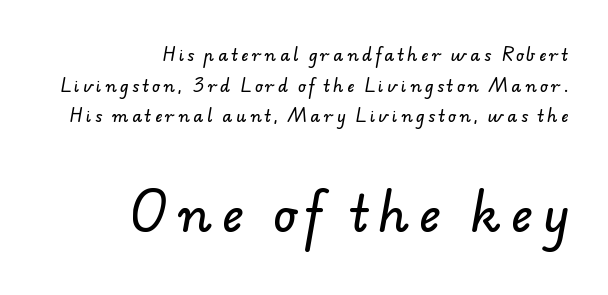
{"serif": "no", "width": "normal", "stroke_contrast": "low", "x_height": "small", "monospaced": "no", "underline": "no", "align": "right", "line_spacing": "loose", "line_spacing_ratio": 1.91, "letter_spacing": "wide", "letter_spacing_em": 0.22, "larger_block": "second", "size_ratio": 3.0, "glyph_px": 48}
